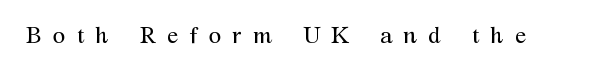
{"italic": "no", "bold": "no", "underline": "no", "letter_spacing": "wide", "letter_spacing_em": 0.48, "glyph_px": 23}
